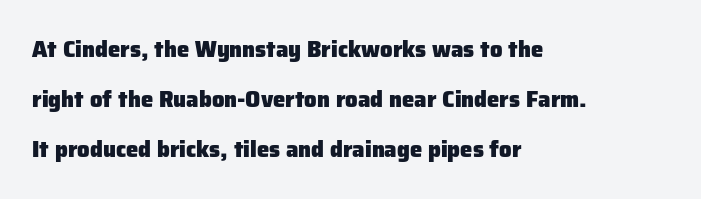
The image shows 22 px bold type, upright; set left-aligned, loose line spacing (2.27x), normal letter spacing, not underlined.
